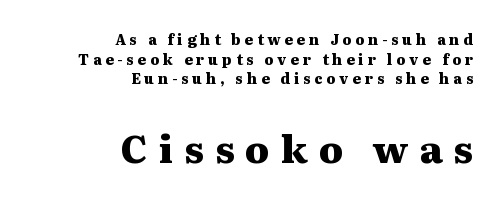
Q: Is the text bold? A: Yes.
Q: Is the text italic (slanted)? A: No, it is upright.
Q: Is the typeface a serif or a sans-serif typeface? A: Serif.
Q: Is the text underlined? A: No.
Q: How is the paragraph aligned? A: Right-aligned.
Q: Is the spacing between letters normal or unusually wide? A: Unusually wide.
Q: Is the spacing between lines tight, normal or loose? A: Normal.
Q: Which block of text is set in a larger size, the first (top) or the second (bottom)? A: The second (bottom) one.
Q: Width (condensed, normal, or wide)? A: Wide.
Q: Stroke contrast? A: Medium.
Q: x-height? A: Medium.
Q: Monospaced? A: No.
